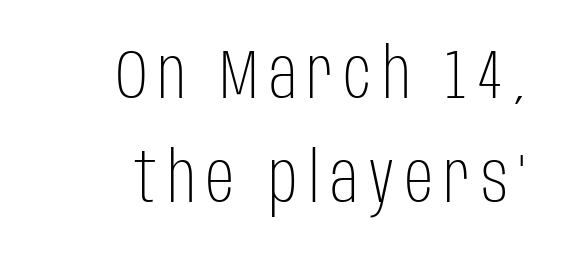
Weight: not bold — regular or lighter. Compared with a flush-left layout, this one pins lines to the opposite, right side. Successive baselines arrive at the customary interval. Has an underline been added? It has not.
